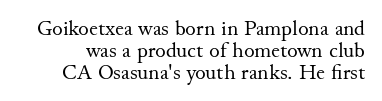
Q: Is the text bold? A: No.
Q: Is the text italic (slanted)? A: No, it is upright.
Q: Is the text underlined? A: No.
Q: Is the spacing between letters normal or unusually wide? A: Normal.
Q: Is the spacing between lines tight, normal or loose? A: Tight.
